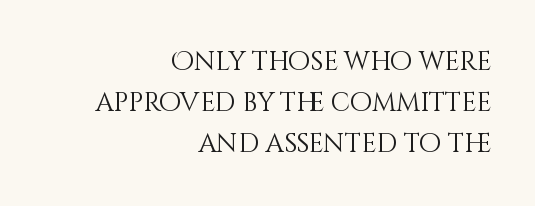
These lines were composed using upright roman letters. A normal amount of white space separates one row of letters from the next. The letterforms sit at book weight or below. Honestly, there is no underline to notice here at all.
